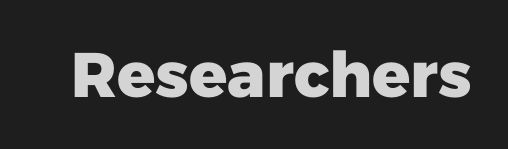
Set as a true bold cut, around the 700 mark. The typography opts for an upright posture over an oblique one. Check where the strokes stop: nothing finishes them off — pure sans. Spacing verdict: proportional, widths tailored to each character.
